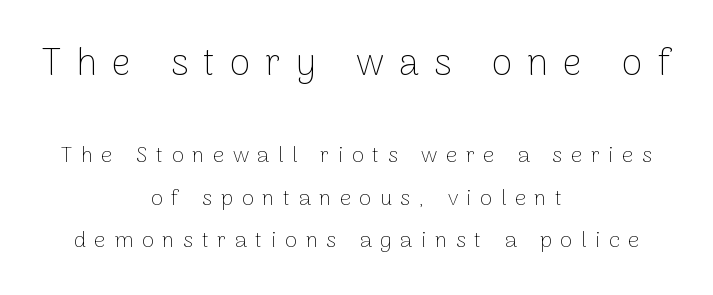
Q: Is the text bold? A: No.
Q: Is the text italic (slanted)? A: No, it is upright.
Q: Is the typeface a serif or a sans-serif typeface? A: Sans-serif.
Q: Is the text underlined? A: No.
Q: How is the paragraph aligned? A: Centered.
Q: Is the spacing between letters normal or unusually wide? A: Unusually wide.
Q: Is the spacing between lines tight, normal or loose? A: Loose.
Q: Which block of text is set in a larger size, the first (top) or the second (bottom)? A: The first (top) one.
Q: Width (condensed, normal, or wide)? A: Normal.
Q: Stroke contrast? A: Low.
Q: x-height? A: Medium.
Q: Monospaced? A: No.
